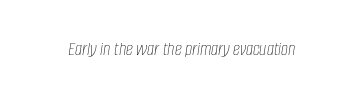
Q: Is the text bold? A: No.
Q: Is the text italic (slanted)? A: Yes, it leans right by about 8 degrees.
Q: Is the text underlined? A: No.
Q: Is the spacing between letters normal or unusually wide? A: Normal.
